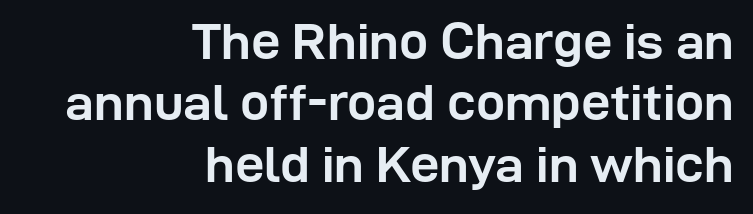
Right-aligned paragraph, ragged on the left. Each letter keeps its own natural width here, so spacing adapts to shape. A bare baseline throughout the passage. Serif or sans? Sans — the stroke terminals are bare. In terms of weight, the rendering is a true, heavy bold. The line texture is even and compact thanks to regular tracking.
